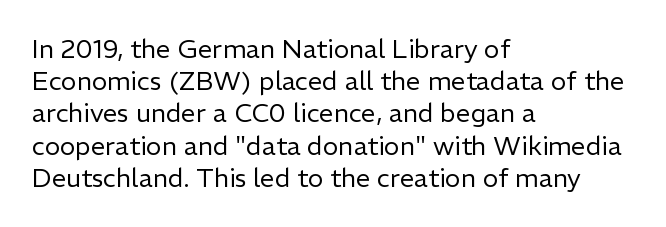
The image shows 26 px text type, upright; set left-aligned, line spacing 1.24x, normal letter spacing, not underlined.
